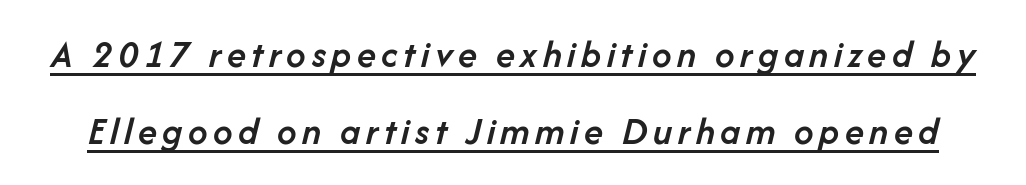
The image shows 39 px semibold type, italic (leaning right); set loose line spacing (1.97x), underlined; low stroke contrast and a medium x-height.
